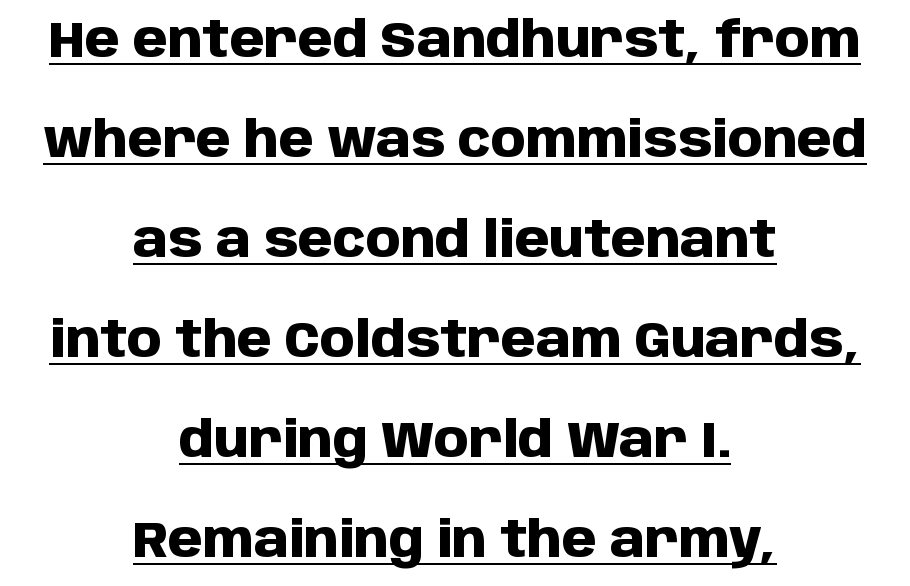
{"serif": "no", "italic": "no", "bold": "yes", "weight": "heavy", "width": "normal", "stroke_contrast": "low", "x_height": "large", "monospaced": "no", "underline": "yes", "align": "center", "line_spacing": "loose", "line_spacing_ratio": 2.0, "letter_spacing": "normal", "letter_spacing_em": 0.0, "glyph_px": 50}
